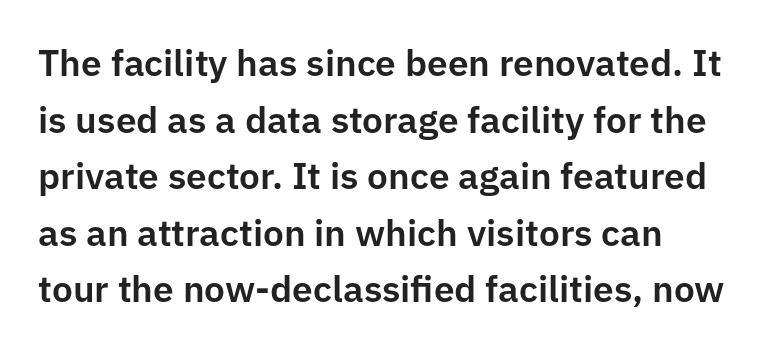
The image shows 37 px sans-serif type, upright; set normal line spacing (1.53x), normal letter spacing, not underlined; low stroke contrast and a medium x-height.
